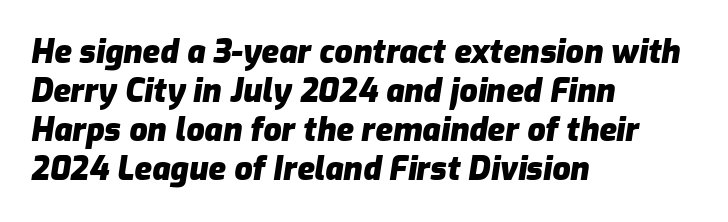
In terms of weight, the rendering is a true, heavy bold. The passage is arranged the way most books set body copy — flush left. Here the glyphs are tracked normally, forming tight word shapes. Do the characters align in a grid? No, the font is proportional. Style check: oblique. Glance below the letters and you will spot only blank space.
